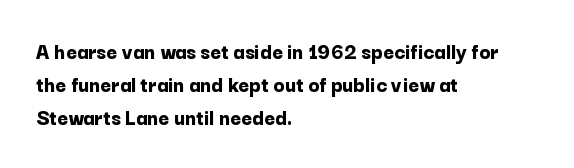
{"italic": "no", "bold": "yes", "underline": "no", "align": "left", "line_spacing": "normal", "line_spacing_ratio": 1.43, "letter_spacing": "normal", "letter_spacing_em": 0.0, "glyph_px": 23}
